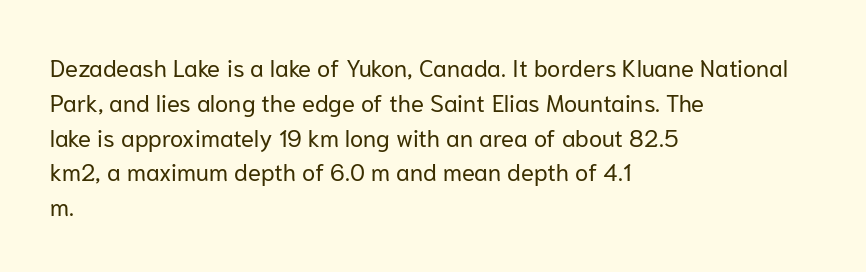
{"italic": "no", "bold": "no", "underline": "no", "align": "left", "line_spacing": "normal", "line_spacing_ratio": 1.45, "letter_spacing": "normal", "letter_spacing_em": 0.0, "glyph_px": 24}
